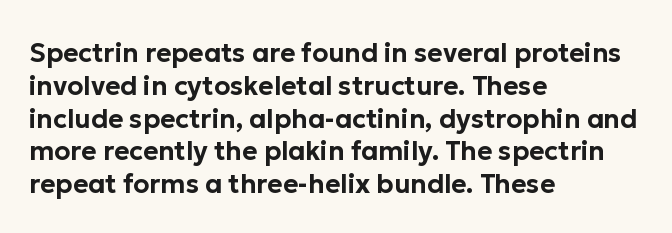
{"italic": "no", "underline": "no", "align": "left", "line_spacing": "normal", "line_spacing_ratio": 1.26, "letter_spacing": "normal", "letter_spacing_em": 0.0, "glyph_px": 26}
